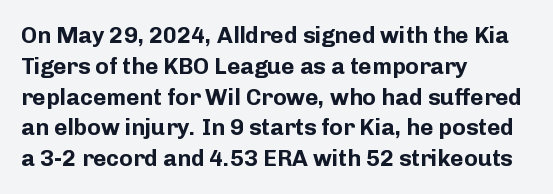
Q: Is the text bold? A: Yes.
Q: Is the text italic (slanted)? A: No, it is upright.
Q: Is the text underlined? A: No.
Q: How is the paragraph aligned? A: Left-aligned.
Q: Is the spacing between letters normal or unusually wide? A: Normal.
Q: Is the spacing between lines tight, normal or loose? A: Normal.
